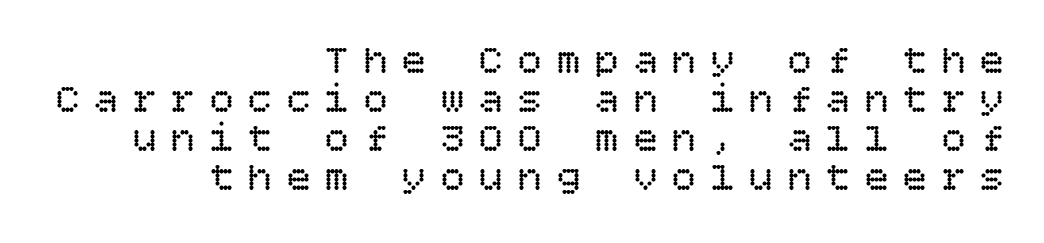
{"italic": "no", "bold": "no", "weight": "regular", "width": "normal", "stroke_contrast": "low", "x_height": "large", "underline": "no", "align": "right", "line_spacing": "tight", "line_spacing_ratio": 0.95, "letter_spacing": "wide", "letter_spacing_em": 0.34, "glyph_px": 41}
